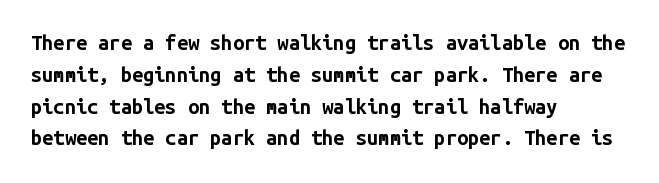
Q: Is the text bold? A: Yes.
Q: Is the text italic (slanted)? A: No, it is upright.
Q: Is the text underlined? A: No.
Q: How is the paragraph aligned? A: Left-aligned.
Q: Is the spacing between letters normal or unusually wide? A: Normal.
Q: Is the spacing between lines tight, normal or loose? A: Normal.
